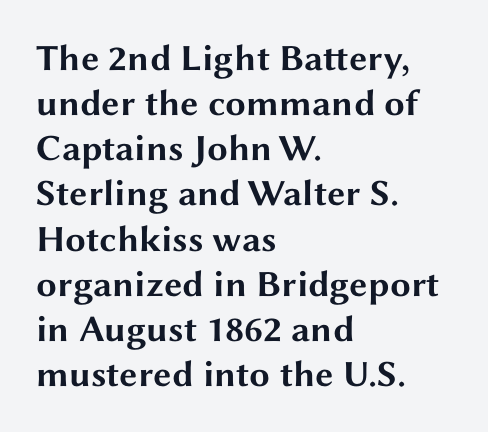
{"serif": "no", "italic": "no", "bold": "yes", "weight": "bold", "width": "wide", "stroke_contrast": "medium", "x_height": "medium", "monospaced": "no", "underline": "no", "align": "left", "line_spacing_ratio": 1.22, "letter_spacing": "normal", "letter_spacing_em": 0.0, "glyph_px": 37}
